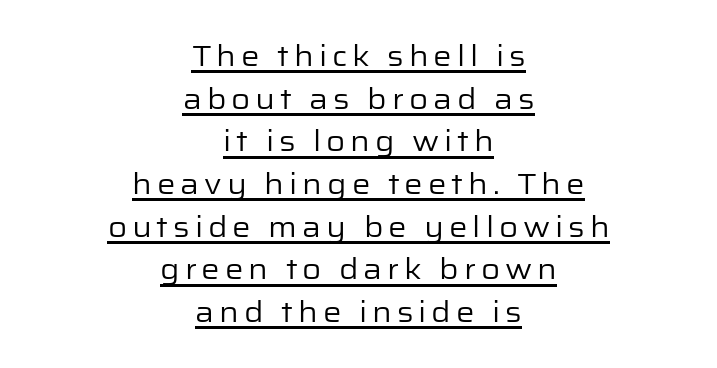
The axis of the letterforms is exactly vertical. Caption: multi-line text, centered on the measure. One glance says typical: line gaps are just what's usual. The words here are underlined.
